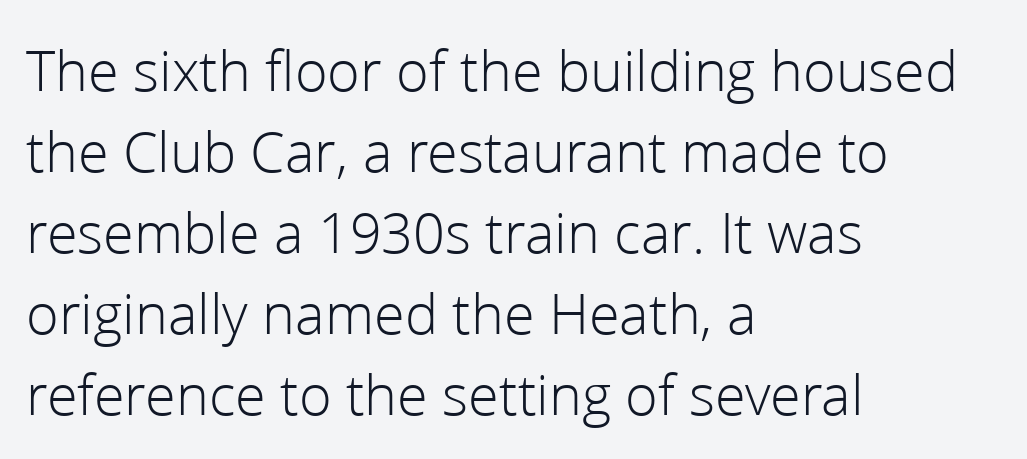
The image shows 60 px light sans-serif type, upright; set left-aligned, normal line spacing (1.35x), normal letter spacing, not underlined; low stroke contrast and a medium x-height.
